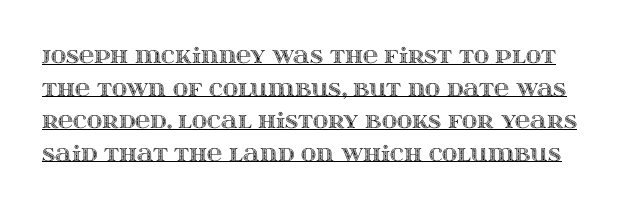
{"italic": "no", "underline": "yes", "line_spacing": "normal", "line_spacing_ratio": 1.55, "letter_spacing": "normal", "letter_spacing_em": 0.0, "glyph_px": 21}
